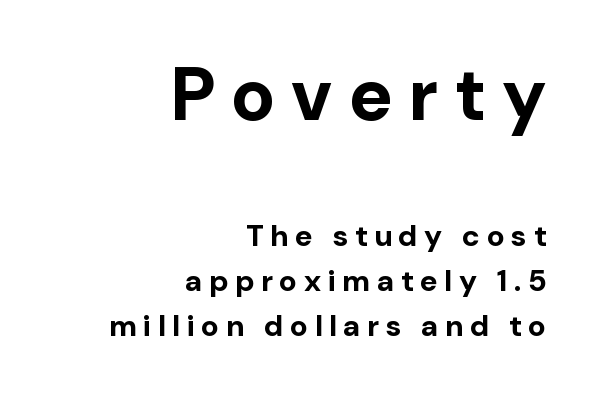
Q: Is the text bold? A: Yes.
Q: Is the text italic (slanted)? A: No, it is upright.
Q: Is the typeface a serif or a sans-serif typeface? A: Sans-serif.
Q: Is the text underlined? A: No.
Q: How is the paragraph aligned? A: Right-aligned.
Q: Is the spacing between letters normal or unusually wide? A: Unusually wide.
Q: Is the spacing between lines tight, normal or loose? A: Normal.
Q: Which block of text is set in a larger size, the first (top) or the second (bottom)? A: The first (top) one.
Q: Width (condensed, normal, or wide)? A: Normal.
Q: Stroke contrast? A: Low.
Q: x-height? A: Medium.
Q: Monospaced? A: No.
